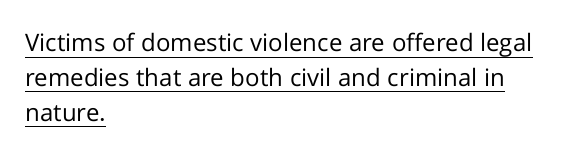
{"italic": "no", "bold": "no", "underline": "yes", "align": "left", "line_spacing": "normal", "line_spacing_ratio": 1.45, "letter_spacing": "normal", "letter_spacing_em": 0.0, "glyph_px": 24}
